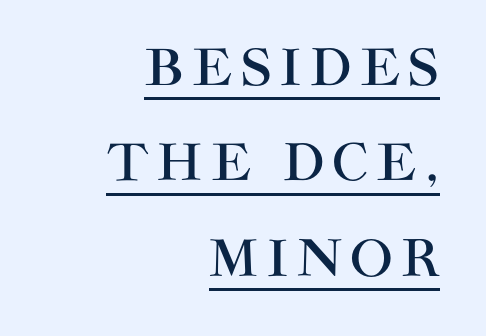
Compared with undecorated copy, this sample adds a rule below the words. Each letter's strokes conclude bluntly, with no projecting serifs. In CSS terms this would be text-align: right. Leading: increased. Vertical strokes here are truly vertical. Think of a printed novel: that variable character pitch is what you see here.
